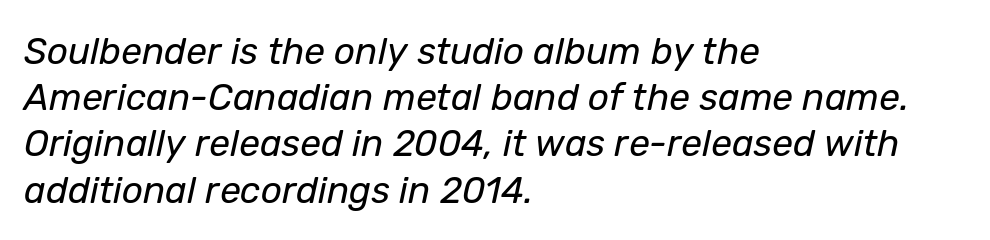
Q: Is the text bold? A: No.
Q: Is the text italic (slanted)? A: Yes, it leans right by about 12 degrees.
Q: Is the text underlined? A: No.
Q: How is the paragraph aligned? A: Left-aligned.
Q: Is the spacing between letters normal or unusually wide? A: Normal.
Q: Is the spacing between lines tight, normal or loose? A: Normal.
Q: Width (condensed, normal, or wide)? A: Normal.
Q: Stroke contrast? A: Low.
Q: x-height? A: Medium.
Q: Monospaced? A: No.
